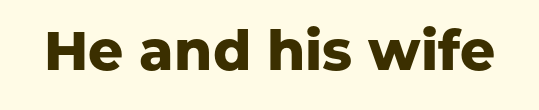
{"serif": "no", "italic": "no", "bold": "yes", "weight": "heavy", "width": "normal", "stroke_contrast": "low", "x_height": "medium", "monospaced": "no", "underline": "no", "letter_spacing": "normal", "letter_spacing_em": 0.0, "glyph_px": 55}
